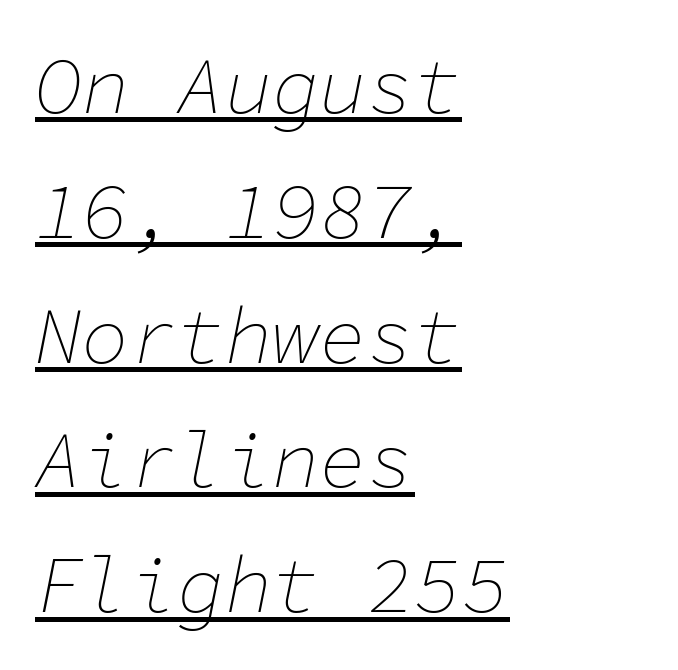
Q: Is the text bold? A: No.
Q: Is the text italic (slanted)? A: Yes, it leans right by about 11 degrees.
Q: Is the text underlined? A: Yes.
Q: How is the paragraph aligned? A: Left-aligned.
Q: Is the spacing between letters normal or unusually wide? A: Normal.
Q: Is the spacing between lines tight, normal or loose? A: Normal.
Q: Width (condensed, normal, or wide)? A: Normal.
Q: Stroke contrast? A: Low.
Q: x-height? A: Medium.
Q: Monospaced? A: Yes.
